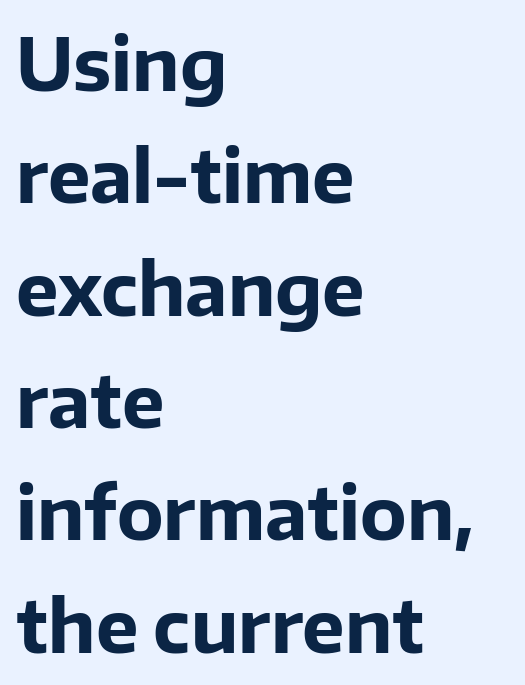
Q: Is the text bold? A: Yes.
Q: Is the text italic (slanted)? A: No, it is upright.
Q: Is the typeface a serif or a sans-serif typeface? A: Sans-serif.
Q: Is the text underlined? A: No.
Q: How is the paragraph aligned? A: Left-aligned.
Q: Is the spacing between letters normal or unusually wide? A: Normal.
Q: Is the spacing between lines tight, normal or loose? A: Normal.
Q: Width (condensed, normal, or wide)? A: Normal.
Q: Stroke contrast? A: Low.
Q: x-height? A: Medium.
Q: Monospaced? A: No.
